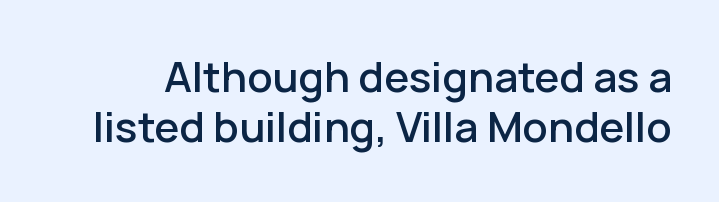
Just letters on the line, the space beneath them empty. The rendering keeps characters at their native spacing. Serifs: no, the terminals of the letterforms are clean. Each letter keeps its own natural width here, so spacing adapts to shape. Nope, not italic — everything's standing straight.
